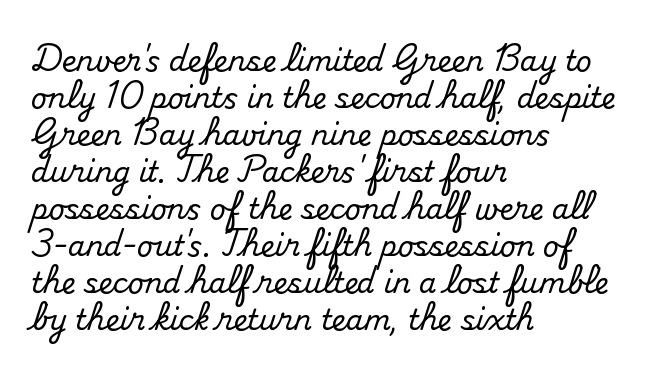
{"serif": "yes", "width": "normal", "stroke_contrast": "medium", "x_height": "small", "monospaced": "no", "underline": "no", "align": "left", "line_spacing": "normal", "line_spacing_ratio": 1.32, "letter_spacing": "normal", "letter_spacing_em": 0.0, "glyph_px": 28}
